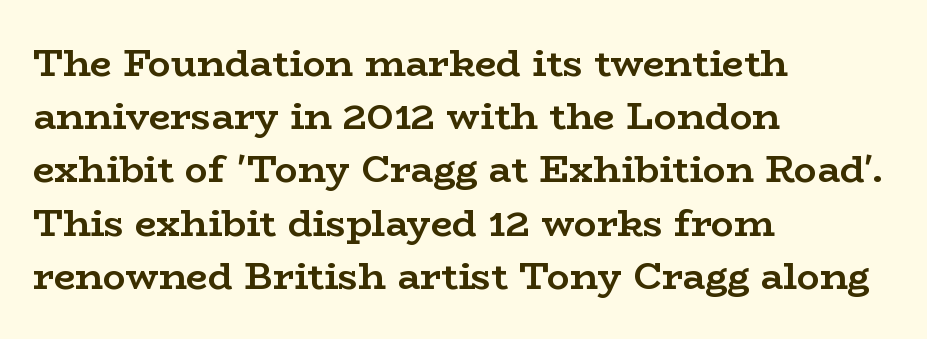
Q: Is the text bold? A: Yes.
Q: Is the text italic (slanted)? A: No, it is upright.
Q: Is the typeface a serif or a sans-serif typeface? A: Serif.
Q: Is the text underlined? A: No.
Q: How is the paragraph aligned? A: Left-aligned.
Q: Is the spacing between letters normal or unusually wide? A: Normal.
Q: Is the spacing between lines tight, normal or loose? A: Normal.
Q: Width (condensed, normal, or wide)? A: Wide.
Q: Stroke contrast? A: Low.
Q: x-height? A: Medium.
Q: Monospaced? A: No.
